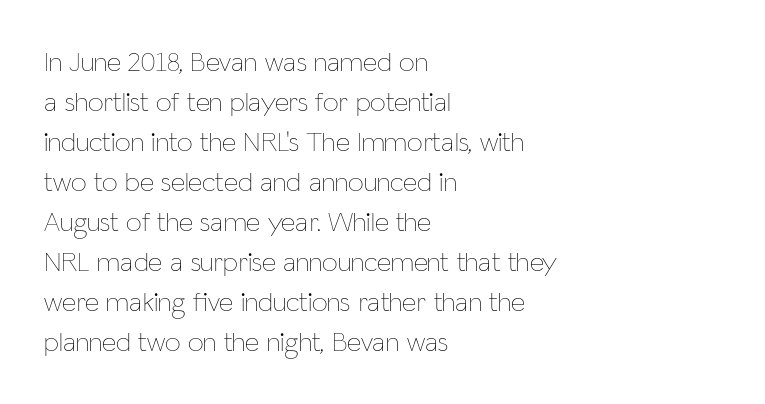
Q: Is the text bold? A: No.
Q: Is the text italic (slanted)? A: No, it is upright.
Q: Is the text underlined? A: No.
Q: How is the paragraph aligned? A: Left-aligned.
Q: Is the spacing between letters normal or unusually wide? A: Normal.
Q: Is the spacing between lines tight, normal or loose? A: Normal.
Q: Width (condensed, normal, or wide)? A: Condensed.
Q: Stroke contrast? A: Low.
Q: x-height? A: Medium.
Q: Monospaced? A: No.
